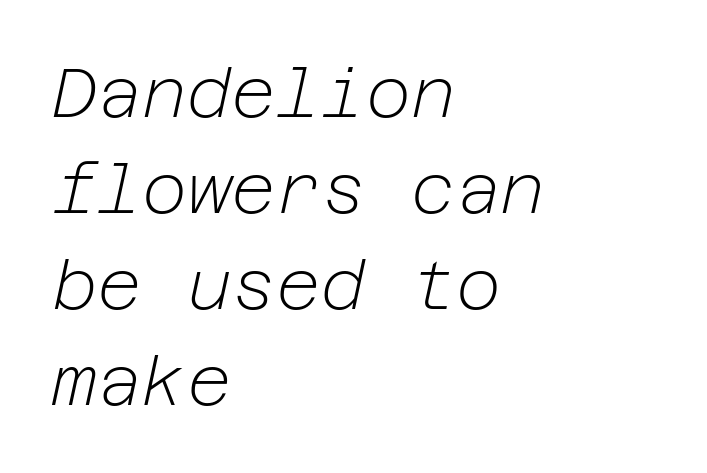
{"italic": "yes", "lean": "right", "slant_degrees": 12, "bold": "no", "weight": "light", "width": "normal", "stroke_contrast": "low", "x_height": "medium", "underline": "no", "align": "left", "line_spacing": "normal", "line_spacing_ratio": 1.39, "letter_spacing": "normal", "letter_spacing_em": 0.0, "glyph_px": 69}
